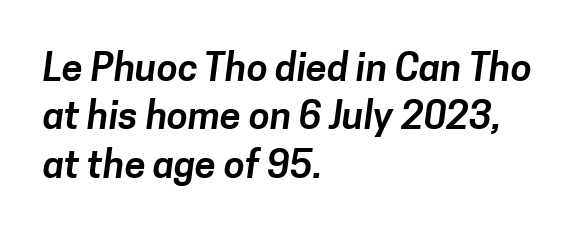
Q: Is the typeface a serif or a sans-serif typeface? A: Sans-serif.
Q: Is the text underlined? A: No.
Q: How is the paragraph aligned? A: Left-aligned.
Q: Is the spacing between letters normal or unusually wide? A: Normal.
Q: Is the spacing between lines tight, normal or loose? A: Normal.
Q: Width (condensed, normal, or wide)? A: Normal.
Q: Stroke contrast? A: Low.
Q: x-height? A: Medium.
Q: Monospaced? A: No.
